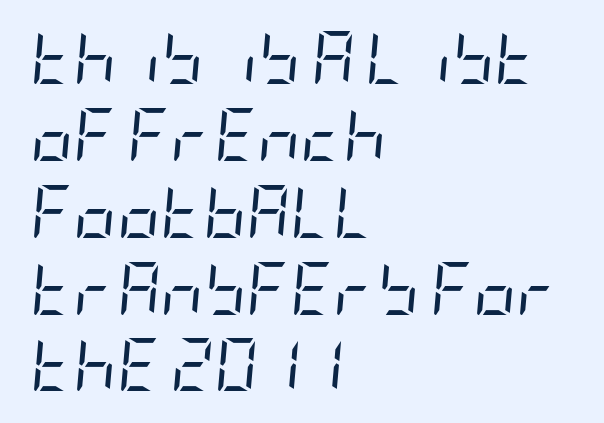
The image shows 53 px regular-weight, condensed type, italic (leaning right); set left-aligned, normal line spacing (1.45x), normal letter spacing, not underlined; low stroke contrast and a large x-height.
